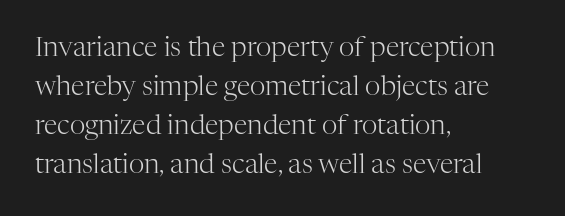
{"italic": "no", "bold": "no", "underline": "no", "align": "left", "line_spacing": "normal", "line_spacing_ratio": 1.45, "letter_spacing": "normal", "letter_spacing_em": 0.0, "glyph_px": 27}
